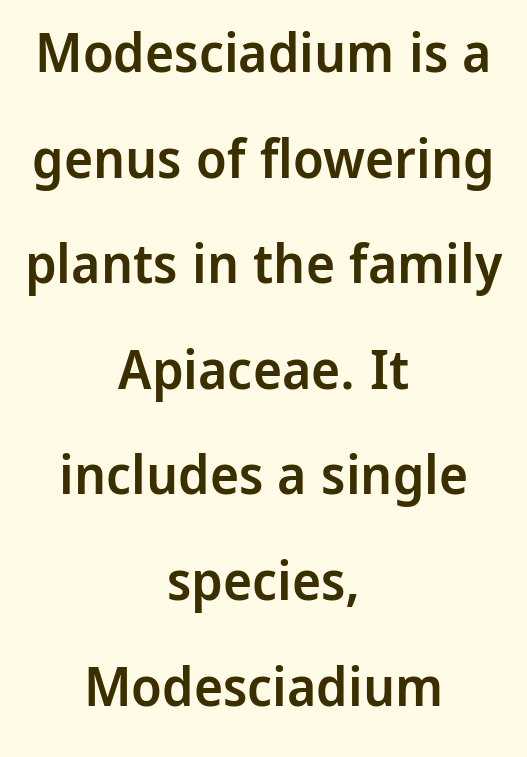
The image shows 55 px semibold sans-serif type, upright; set centered, loose line spacing (1.92x), normal letter spacing, not underlined; low stroke contrast and a medium x-height.
